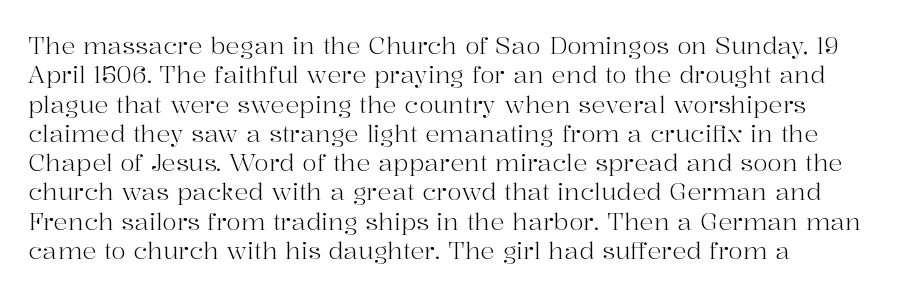
{"italic": "no", "bold": "no", "underline": "no", "line_spacing_ratio": 1.22, "letter_spacing": "normal", "letter_spacing_em": 0.0, "glyph_px": 24}
